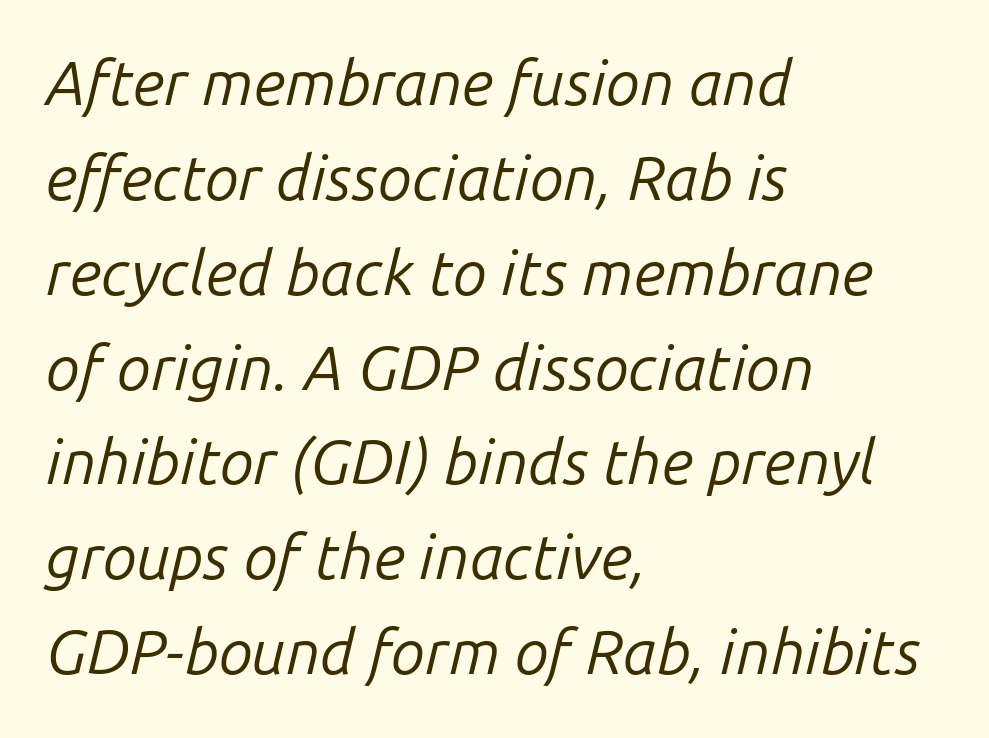
{"italic": "yes", "lean": "right", "slant_degrees": 14, "bold": "no", "weight": "regular", "width": "normal", "stroke_contrast": "low", "x_height": "medium", "monospaced": "no", "underline": "no", "align": "left", "line_spacing": "normal", "line_spacing_ratio": 1.53, "letter_spacing": "normal", "letter_spacing_em": 0.0, "glyph_px": 62}
